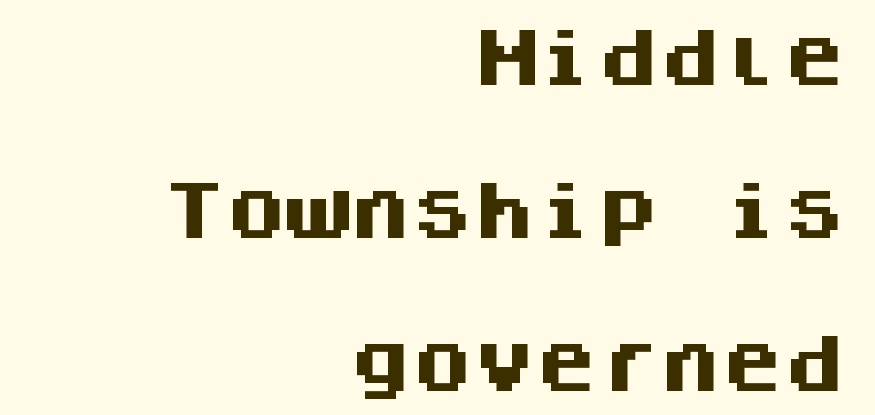
Pretty heavy lettering here — definitely bold. Observe the absence of serifs on each vertical stroke in this sample. Typeset ragged left — the right edge is the straight one. The block of text is sparse from top to bottom, with ample space between rows. Italic? Not at all — the glyphs are vertical. The rendering keeps characters at their native spacing.
